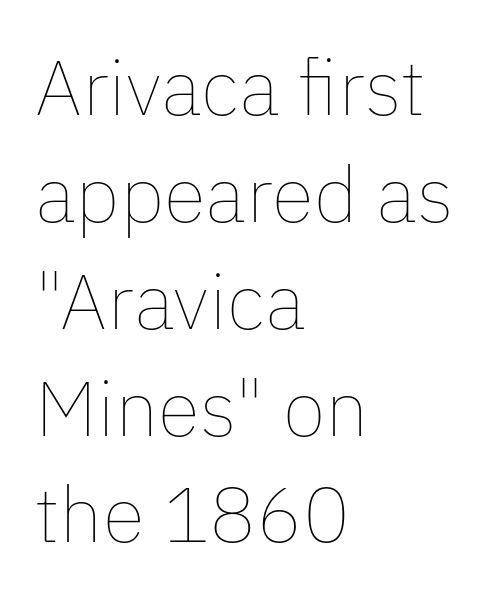
Q: Is the text bold? A: No.
Q: Is the text italic (slanted)? A: No, it is upright.
Q: Is the text underlined? A: No.
Q: How is the paragraph aligned? A: Left-aligned.
Q: Is the spacing between letters normal or unusually wide? A: Normal.
Q: Is the spacing between lines tight, normal or loose? A: Normal.
Q: Width (condensed, normal, or wide)? A: Normal.
Q: Stroke contrast? A: Low.
Q: x-height? A: Medium.
Q: Monospaced? A: No.
